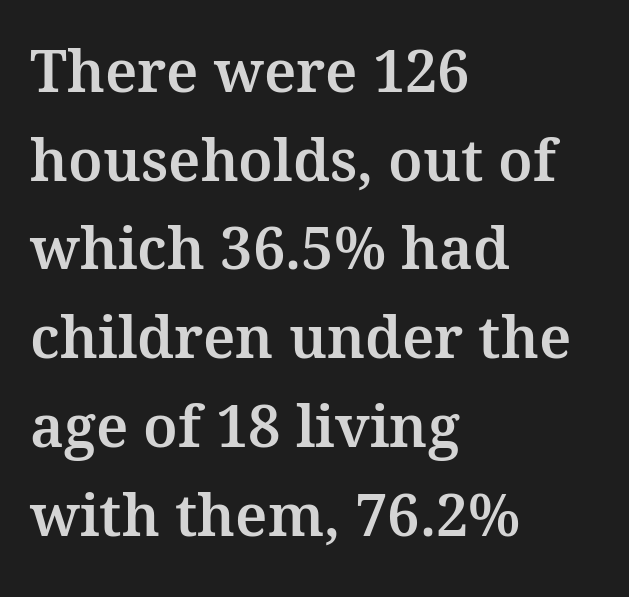
{"serif": "yes", "italic": "no", "width": "normal", "stroke_contrast": "medium", "x_height": "medium", "monospaced": "no", "underline": "no", "align": "left", "line_spacing": "normal", "line_spacing_ratio": 1.53, "letter_spacing": "normal", "letter_spacing_em": 0.0, "glyph_px": 58}
